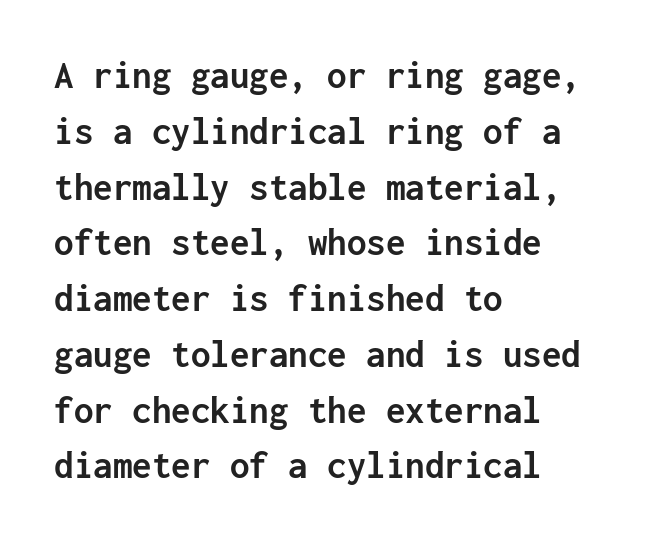
The ragged edge is on the right, which tells us the setting is flush left. Do the characters align in a grid? Yes, the font is monospaced. A typesetter would label this face a sans. Evenly set lines give the paragraph a standard silhouette. Default kerning and tracking; the words read as compact shapes.
